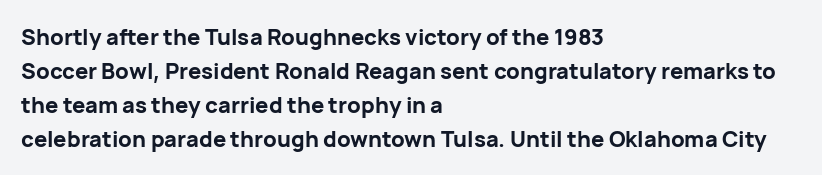
{"italic": "no", "bold": "yes", "underline": "no", "align": "left", "line_spacing": "normal", "line_spacing_ratio": 1.54, "letter_spacing": "normal", "letter_spacing_em": 0.0, "glyph_px": 22}
